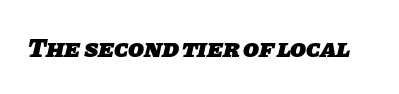
{"bold": "yes", "underline": "no", "letter_spacing": "normal", "letter_spacing_em": 0.0, "glyph_px": 26}
